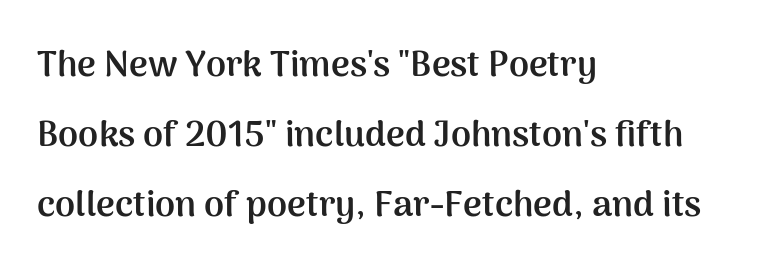
The image shows 36 px semibold sans-serif type, upright; set left-aligned, loose line spacing (1.95x), normal letter spacing, not underlined; medium stroke contrast and a medium x-height.
